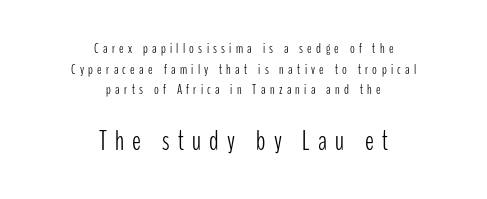
Just letters on the line, the space beneath them empty. How are the letters spaced? Widely, with obvious added tracking. This is the regular roman posture of the typeface. Reading down the block, each line starts at a different indent, mirrored at its end. The strokes are not fattened; the text isn't bold. The designer left line spacing at the default.
